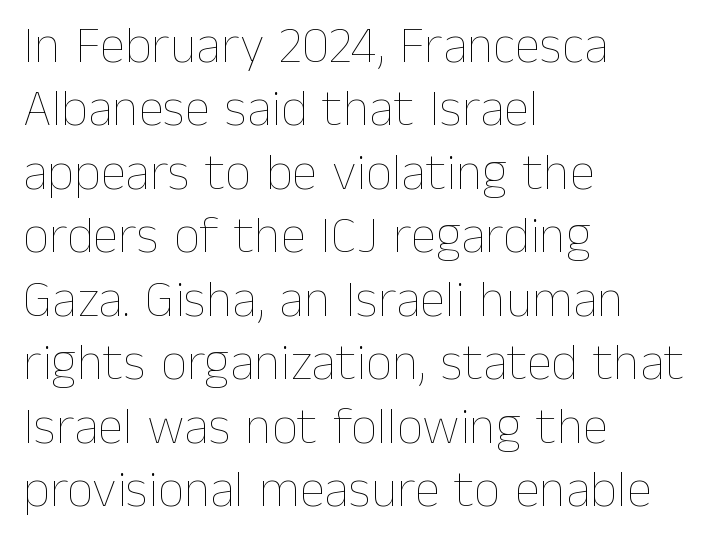
Q: Is the text bold? A: No.
Q: Is the text italic (slanted)? A: No, it is upright.
Q: Is the text underlined? A: No.
Q: How is the paragraph aligned? A: Left-aligned.
Q: Is the spacing between letters normal or unusually wide? A: Normal.
Q: Width (condensed, normal, or wide)? A: Normal.
Q: Stroke contrast? A: Low.
Q: x-height? A: Medium.
Q: Monospaced? A: No.
